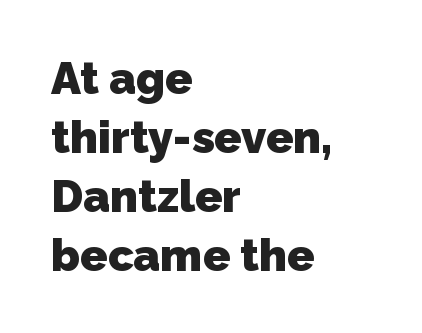
{"serif": "no", "bold": "yes", "weight": "heavy", "width": "normal", "stroke_contrast": "low", "x_height": "medium", "monospaced": "no", "underline": "no", "align": "left", "line_spacing": "normal", "line_spacing_ratio": 1.31, "letter_spacing": "normal", "letter_spacing_em": 0.0, "glyph_px": 45}
